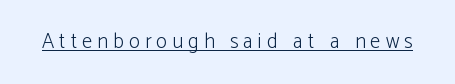
This is the regular roman posture of the typeface. Students, note that the glyphs here are deliberately spaced far apart. Is this a heavy cut? Hardly; it is regular or lighter. Underlined type.
